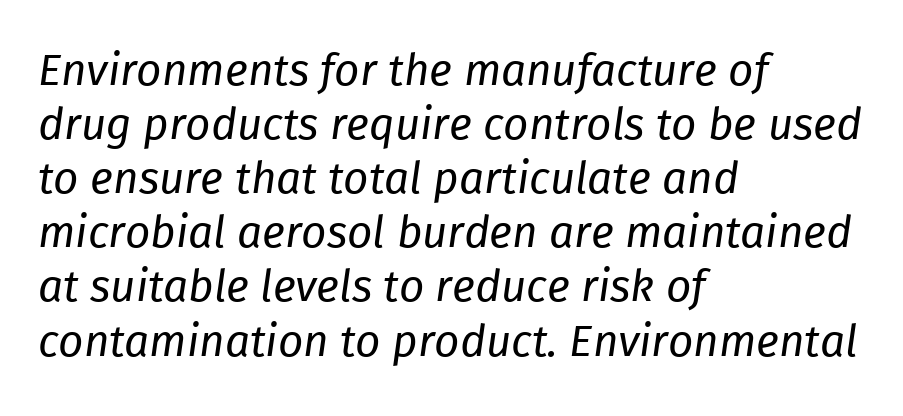
Q: Is the text bold? A: No.
Q: Is the text italic (slanted)? A: Yes, it leans right by about 8 degrees.
Q: Is the text underlined? A: No.
Q: How is the paragraph aligned? A: Left-aligned.
Q: Is the spacing between letters normal or unusually wide? A: Normal.
Q: Width (condensed, normal, or wide)? A: Normal.
Q: Stroke contrast? A: Low.
Q: x-height? A: Medium.
Q: Monospaced? A: No.
